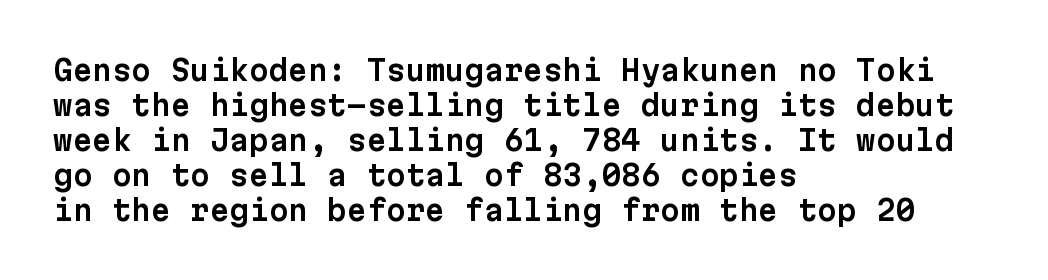
{"serif": "no", "italic": "no", "width": "normal", "stroke_contrast": "low", "x_height": "medium", "monospaced": "yes", "underline": "no", "align": "left", "line_spacing": "normal", "line_spacing_ratio": 1.25, "letter_spacing": "normal", "letter_spacing_em": 0.0, "glyph_px": 28}
